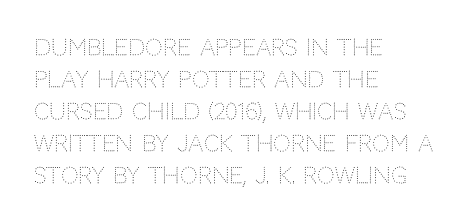
{"italic": "no", "bold": "no", "underline": "no", "align": "left", "line_spacing": "normal", "line_spacing_ratio": 1.46, "letter_spacing": "normal", "letter_spacing_em": 0.0, "glyph_px": 22}
